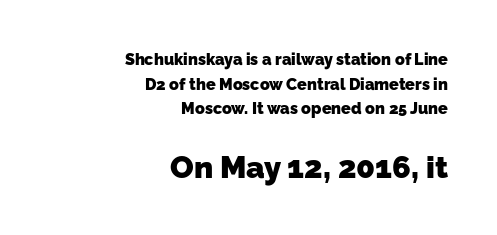
{"serif": "no", "bold": "yes", "weight": "heavy", "width": "normal", "stroke_contrast": "low", "x_height": "medium", "monospaced": "no", "underline": "no", "align": "right", "line_spacing": "normal", "line_spacing_ratio": 1.54, "letter_spacing": "normal", "letter_spacing_em": 0.0, "larger_block": "second", "size_ratio": 1.94, "glyph_px": 31}
